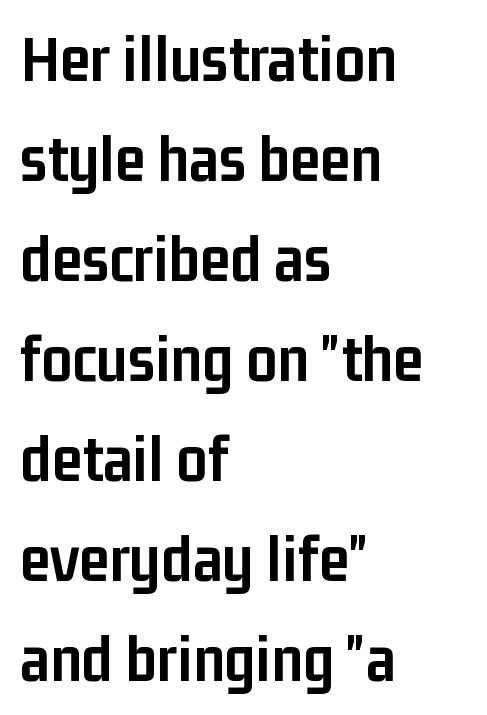
Q: Is the text bold? A: Yes.
Q: Is the text italic (slanted)? A: No, it is upright.
Q: Is the typeface a serif or a sans-serif typeface? A: Sans-serif.
Q: Is the text underlined? A: No.
Q: How is the paragraph aligned? A: Left-aligned.
Q: Is the spacing between letters normal or unusually wide? A: Normal.
Q: Is the spacing between lines tight, normal or loose? A: Normal.
Q: Width (condensed, normal, or wide)? A: Condensed.
Q: Stroke contrast? A: Low.
Q: x-height? A: Medium.
Q: Monospaced? A: No.
